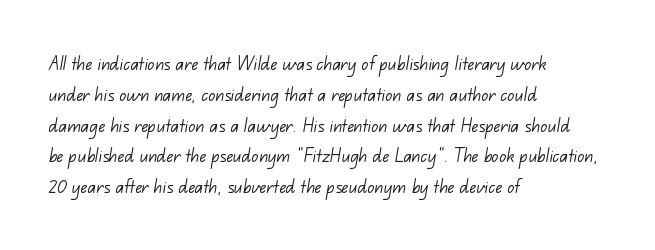
{"bold": "no", "underline": "no", "align": "left", "line_spacing": "normal", "line_spacing_ratio": 1.4, "letter_spacing": "normal", "letter_spacing_em": 0.0, "glyph_px": 22}
